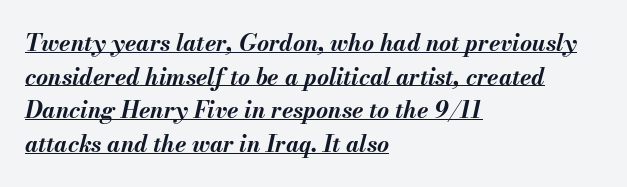
Q: Is the text bold? A: Yes.
Q: Is the text italic (slanted)? A: Yes, it leans right by about 13 degrees.
Q: Is the text underlined? A: Yes.
Q: How is the paragraph aligned? A: Left-aligned.
Q: Is the spacing between letters normal or unusually wide? A: Normal.
Q: Is the spacing between lines tight, normal or loose? A: Normal.
